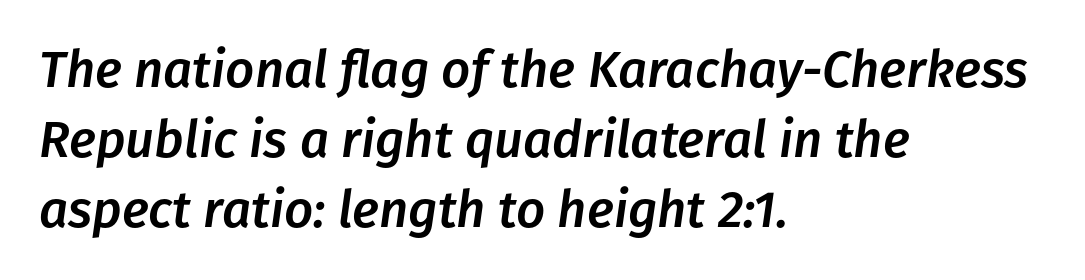
{"italic": "yes", "lean": "right", "slant_degrees": 8, "width": "normal", "stroke_contrast": "low", "x_height": "medium", "monospaced": "no", "underline": "no", "align": "left", "line_spacing": "normal", "line_spacing_ratio": 1.37, "letter_spacing": "normal", "letter_spacing_em": 0.0, "glyph_px": 51}
